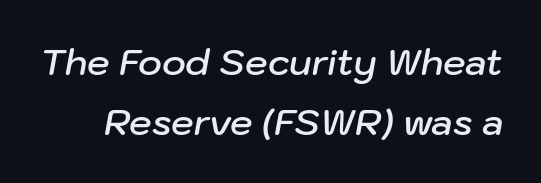
Q: Is the text bold? A: Semi-bold.
Q: Is the text italic (slanted)? A: Yes, it leans right by about 10 degrees.
Q: Is the text underlined? A: No.
Q: Is the spacing between letters normal or unusually wide? A: Normal.
Q: Is the spacing between lines tight, normal or loose? A: Normal.
Q: Width (condensed, normal, or wide)? A: Normal.
Q: Stroke contrast? A: Low.
Q: x-height? A: Medium.
Q: Monospaced? A: No.
